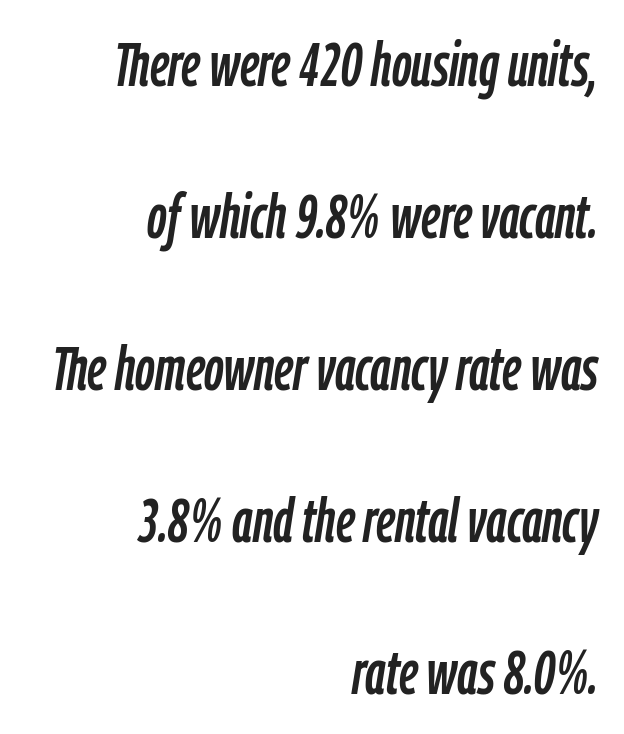
The image shows 61 px condensed type, italic (leaning right); set right-aligned, loose line spacing (2.49x), normal letter spacing, not underlined; low stroke contrast and a medium x-height.
